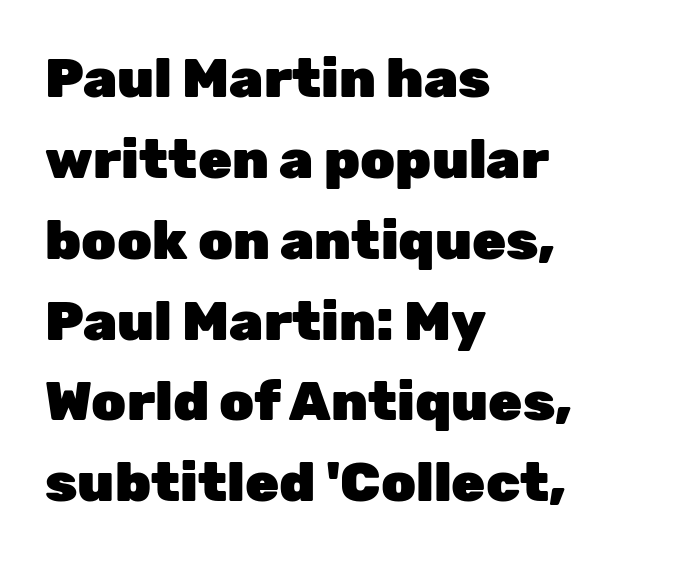
The paragraph shown leans on its left margin. Posture: upright roman. Honestly, there is no underline to notice here at all. The letters carry no serifs — their stems end cleanly without finishing strokes. The vertical gap from one line to the next is medium. Each letter keeps its own natural width here, so spacing adapts to shape.
